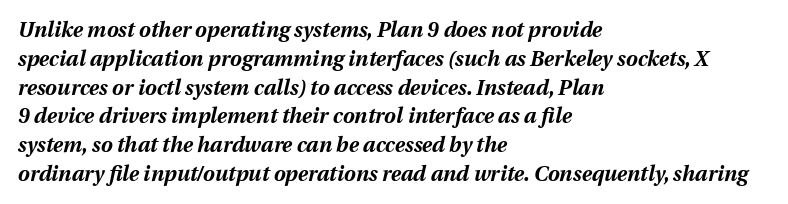
{"italic": "yes", "lean": "right", "slant_degrees": 12, "bold": "yes", "underline": "no", "align": "left", "line_spacing": "normal", "line_spacing_ratio": 1.37, "letter_spacing": "normal", "letter_spacing_em": 0.0, "glyph_px": 21}
